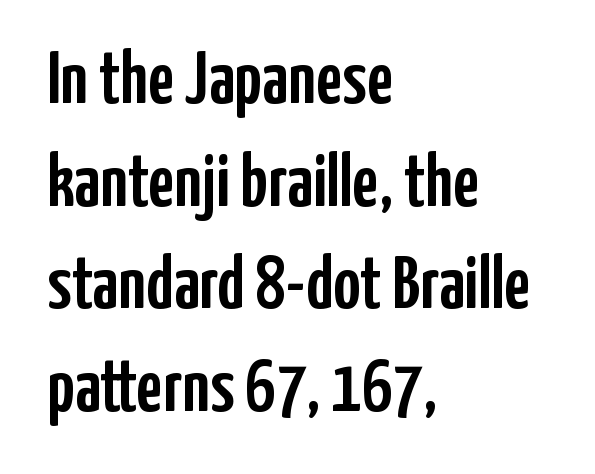
The image shows 75 px condensed sans-serif type, upright; set left-aligned, normal line spacing (1.37x), normal letter spacing, not underlined; low stroke contrast and a medium x-height.
